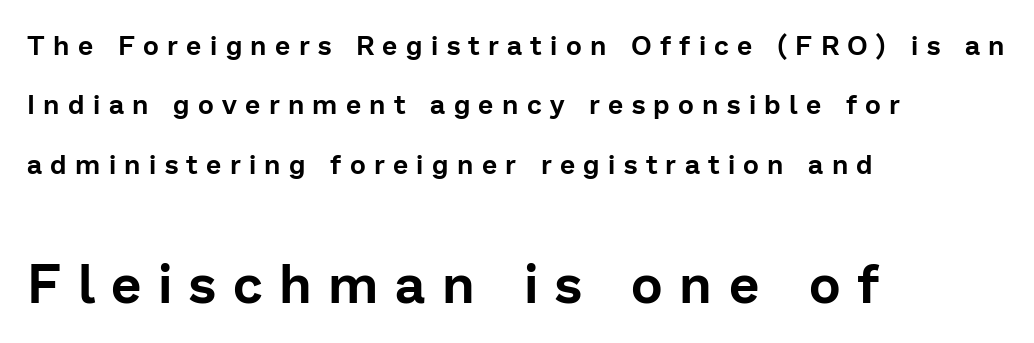
{"serif": "no", "italic": "no", "width": "normal", "stroke_contrast": "low", "x_height": "medium", "monospaced": "no", "underline": "no", "align": "left", "line_spacing": "loose", "line_spacing_ratio": 2.2, "letter_spacing": "wide", "letter_spacing_em": 0.31, "larger_block": "second", "size_ratio": 2.0, "glyph_px": 54}
